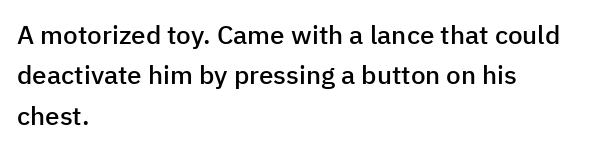
Q: Is the text bold? A: Semi-bold.
Q: Is the text italic (slanted)? A: No, it is upright.
Q: Is the text underlined? A: No.
Q: How is the paragraph aligned? A: Left-aligned.
Q: Is the spacing between letters normal or unusually wide? A: Normal.
Q: Is the spacing between lines tight, normal or loose? A: Normal.
